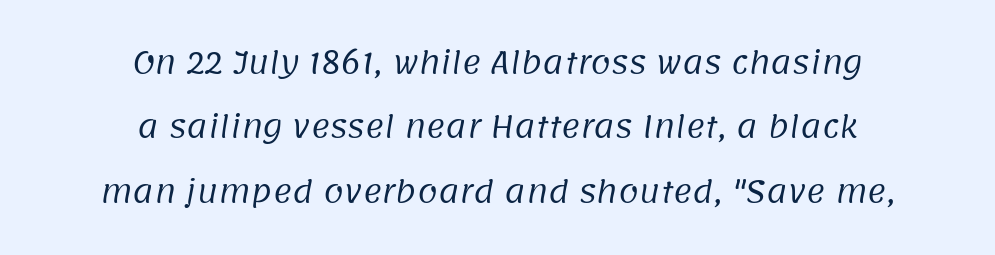
Ink coverage per letter is moderate at most. Rule under the text: the space is simply empty. A sans-serif font was chosen for this passage. This sample has the flowing, uneven cadence of proportional lettering. Observe the ordinary spacing: letters are neighbours, not strangers.
